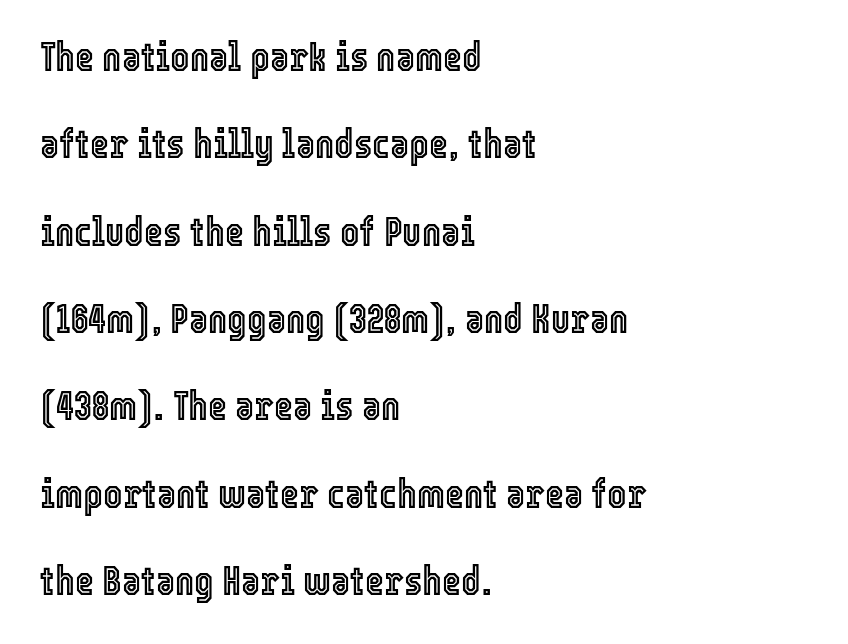
This rendering uses left alignment, leaving the right contour irregular. What stands out about the letter spacing? Nothing — it is the standard amount. The strip under each line holds only bare page. Does the leading feel generous? Absolutely, it's lavish. Each letter keeps its own natural width here, so spacing adapts to shape.
